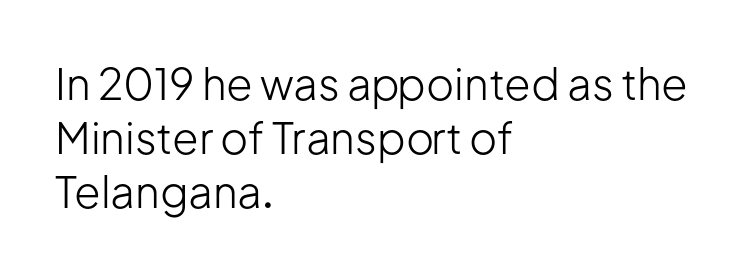
The specimen omits any rule beneath the text block's lines. The cut favours lightness, reaching ordinary text weight at its darkest. The lines sit at an ordinary, default distance from one another. It's the straight-up-and-down kind of type.
